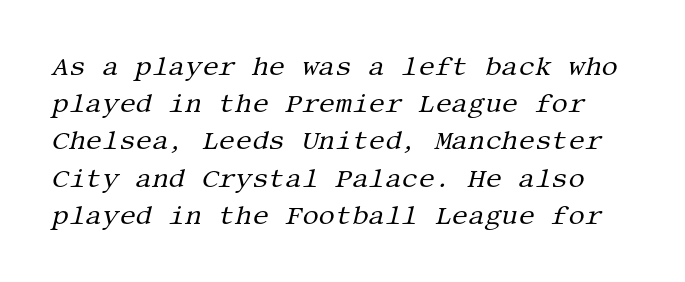
The space directly below the letters is spotless. Is there much room between lines? A standard amount, neither cramped nor airy. The text carries the slant typical of an italic or oblique font. Is this a heavy cut? Hardly; it is regular or lighter.
